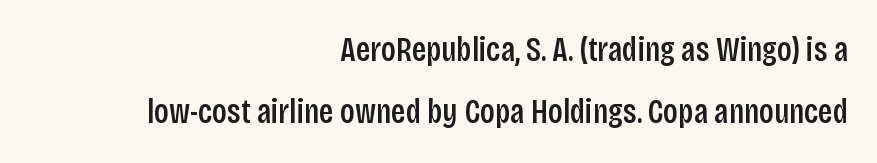
{"serif": "no", "italic": "no", "bold": "semi", "weight": "semibold", "width": "condensed", "stroke_contrast": "low", "x_height": "large", "monospaced": "no", "underline": "no", "align": "right", "line_spacing_ratio": 1.83, "letter_spacing": "normal", "letter_spacing_em": 0.0, "glyph_px": 34}
